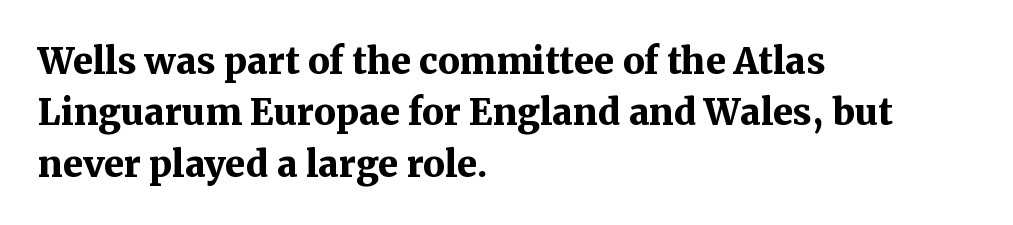
Every character sits straight up, as roman type does. Its strokes are broad and dark, the hallmark of bold type. Words float on clear page, feet unadorned. This sample keeps an unexceptional amount of space between lines. Every row of glyphs begins at an identical x-position on the left. Regarding serifs, this sample has them.
